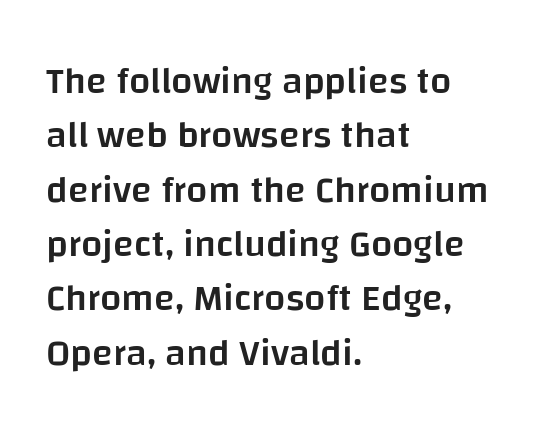
The image shows 38 px semibold sans-serif type, upright; set left-aligned, normal line spacing (1.43x), normal letter spacing, not underlined; low stroke contrast and a large x-height.
